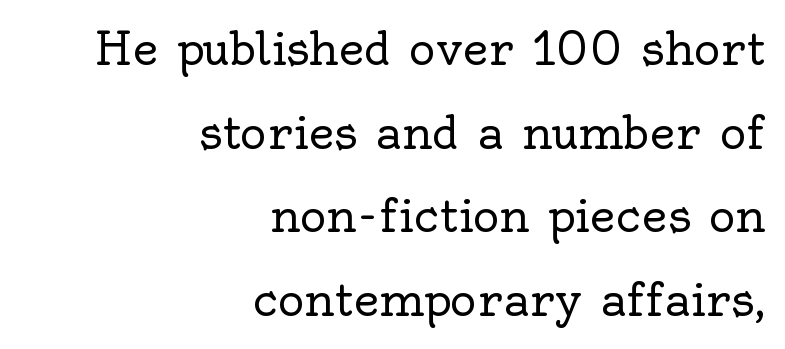
The image shows 45 px regular-weight serif type, upright; set right-aligned, line spacing 1.86x, normal letter spacing, not underlined; a small x-height.
